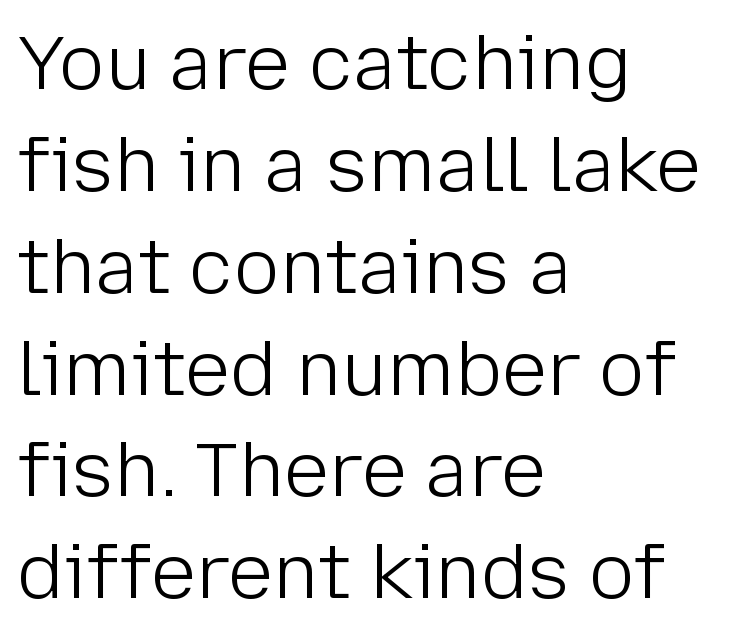
{"serif": "no", "italic": "no", "bold": "no", "weight": "light", "width": "normal", "stroke_contrast": "low", "x_height": "medium", "monospaced": "no", "underline": "no", "align": "left", "line_spacing": "normal", "line_spacing_ratio": 1.34, "letter_spacing": "normal", "letter_spacing_em": 0.0, "glyph_px": 76}
